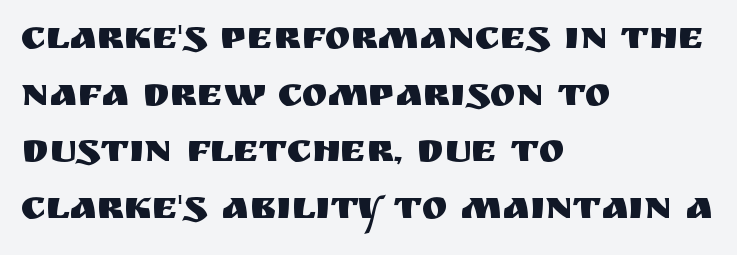
{"serif": "no", "italic": "no", "width": "normal", "stroke_contrast": "medium", "x_height": "large", "monospaced": "no", "underline": "no", "align": "left", "line_spacing": "normal", "line_spacing_ratio": 1.45, "letter_spacing": "normal", "letter_spacing_em": 0.0, "glyph_px": 39}
